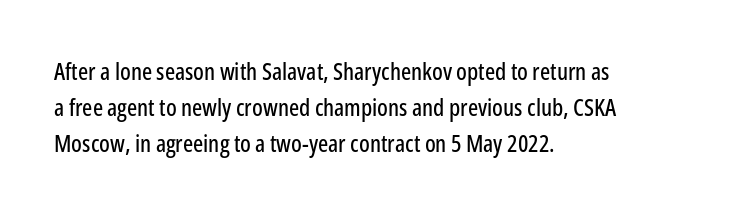
{"italic": "no", "underline": "no", "align": "left", "line_spacing": "normal", "line_spacing_ratio": 1.49, "letter_spacing": "normal", "letter_spacing_em": 0.0, "glyph_px": 24}
